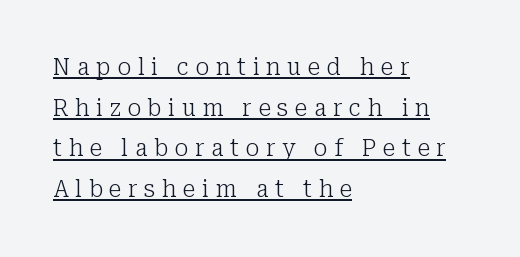
These lines have a slow, spaced-out rhythm from letter to letter. A typesetter would mark this as roman, not italic. Caption: face not bold, strokes unweighted. Layout note: lines flush left. Quick note: underline on.
